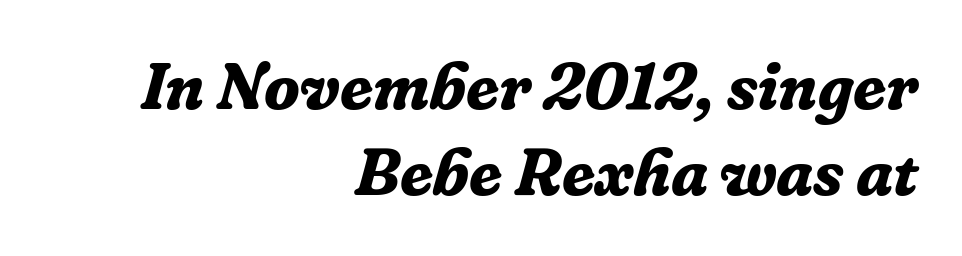
Typesetter's note: full bold, strokes at maximum text heaviness. Every row of glyphs terminates at an identical x-position on the right. These lines sit exactly where default settings would place them. Characters are canted at an angle relative to the baseline's perpendicular. A typesetter would label this face a serif. The rendering uses natural spacing where letterforms have individual widths.
